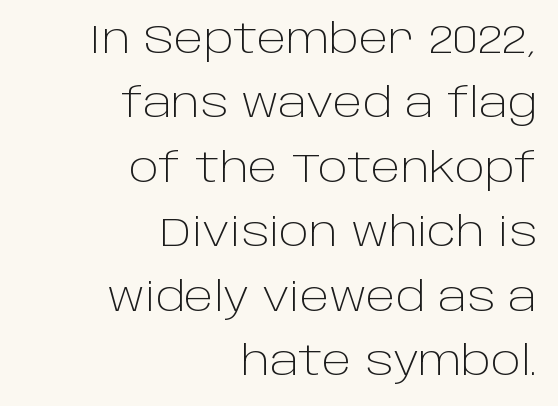
{"serif": "no", "italic": "no", "bold": "no", "weight": "light", "width": "normal", "stroke_contrast": "low", "x_height": "large", "monospaced": "no", "underline": "no", "align": "right", "line_spacing": "normal", "line_spacing_ratio": 1.61, "letter_spacing": "normal", "letter_spacing_em": 0.0, "glyph_px": 40}
